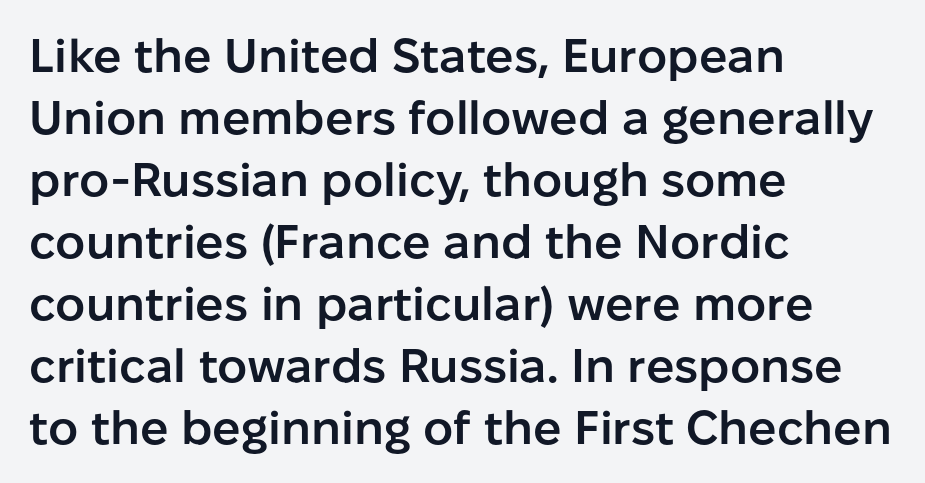
{"serif": "no", "italic": "no", "bold": "semi", "weight": "semibold", "width": "normal", "stroke_contrast": "low", "x_height": "medium", "monospaced": "no", "underline": "no", "align": "left", "line_spacing": "normal", "line_spacing_ratio": 1.32, "letter_spacing": "normal", "letter_spacing_em": 0.0, "glyph_px": 47}
